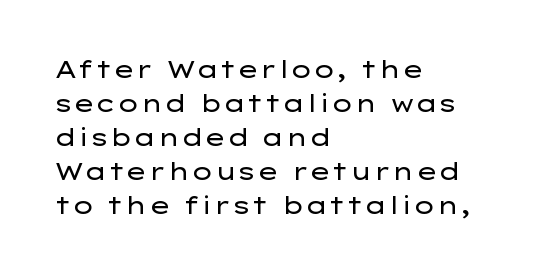
The image shows 24 px text type, upright; set left-aligned, normal line spacing (1.42x), normal letter spacing, not underlined.
